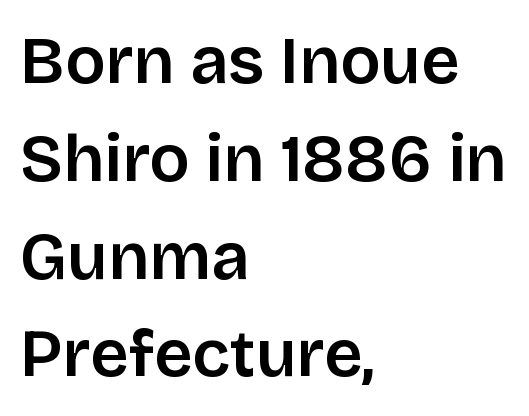
The rendering keeps characters at their native spacing. Reading down the block, your eye returns to a fixed left position each line. Quick note: not italic, upright. Proportional: the letters do not fall into vertical columns. A bare baseline throughout the passage.
